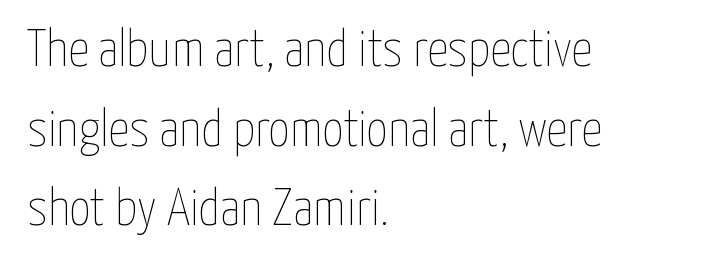
{"italic": "no", "bold": "no", "weight": "thin", "width": "condensed", "stroke_contrast": "low", "x_height": "medium", "monospaced": "no", "underline": "no", "align": "left", "line_spacing": "normal", "line_spacing_ratio": 1.53, "letter_spacing": "normal", "letter_spacing_em": 0.0, "glyph_px": 52}
